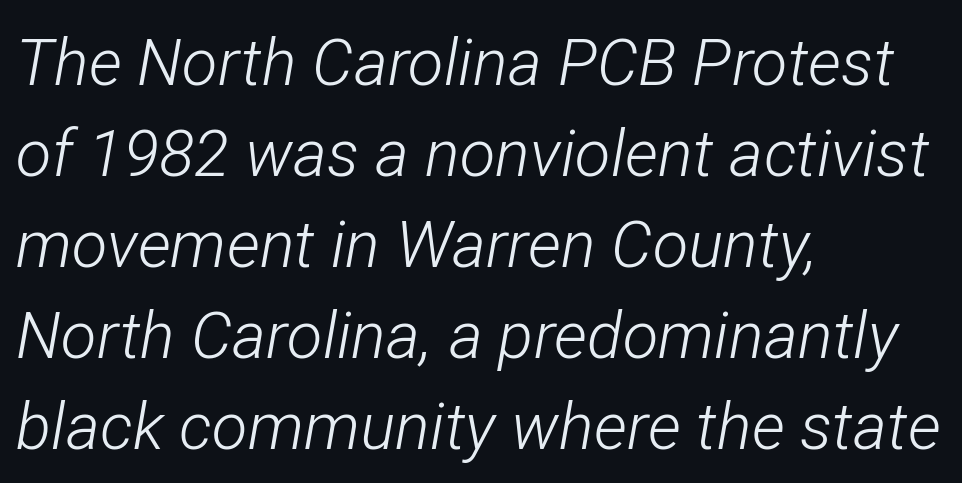
The typography opts for an oblique posture over an upright one. The baseline area is clear. The lines are quadded left. No chunkiness to these letters — they're not bold.
